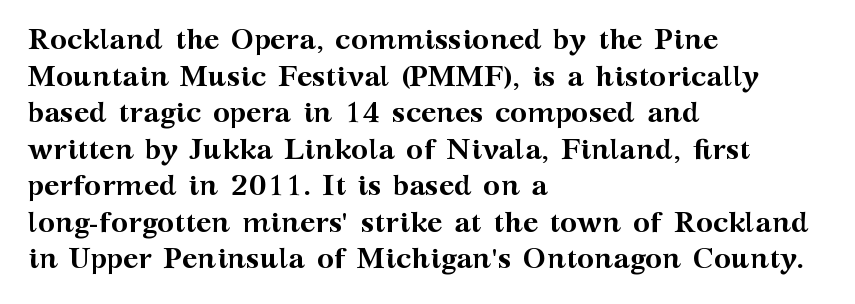
Does the copy run flush right? No — it runs flush left. Designer's note — italics off, roman on. Does the type have serifs? Yes, each stem ends in a small foot. Each word holds together tightly as a unit, with standard inter-letter gaps. Notice how descenders clear the ascenders below comfortably — that's standard leading. This rendering features lettering with no underline.
